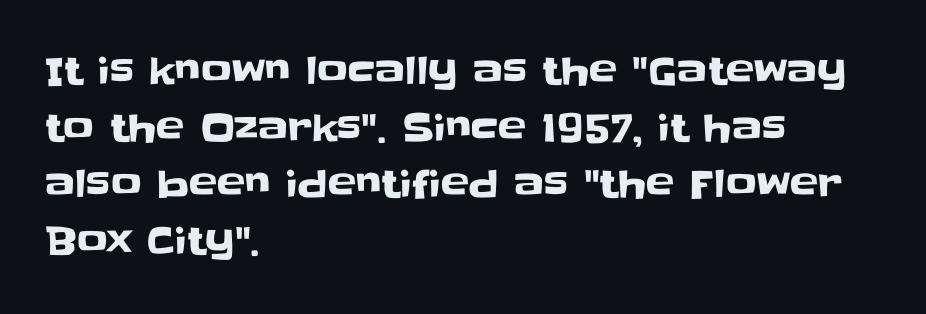
The image shows 38 px sans-serif type, upright; set left-aligned, normal line spacing (1.49x), normal letter spacing, not underlined; low stroke contrast and a large x-height.
